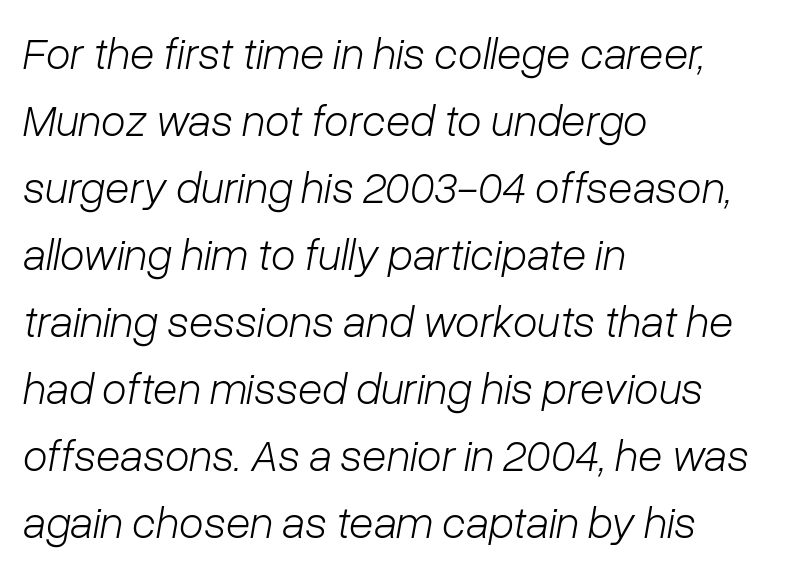
Visually the block forms a straight wall on the left and a jagged coastline on the right. Baseline-to-baseline distance is the conventional proportion of letter height. Is this a fixed-width face? No — the glyphs have proportional, varying widths. The string is rendered with underlining switched off. Glyph-to-glyph distance matches everyday printed text. Caption: face not bold, strokes unweighted.
